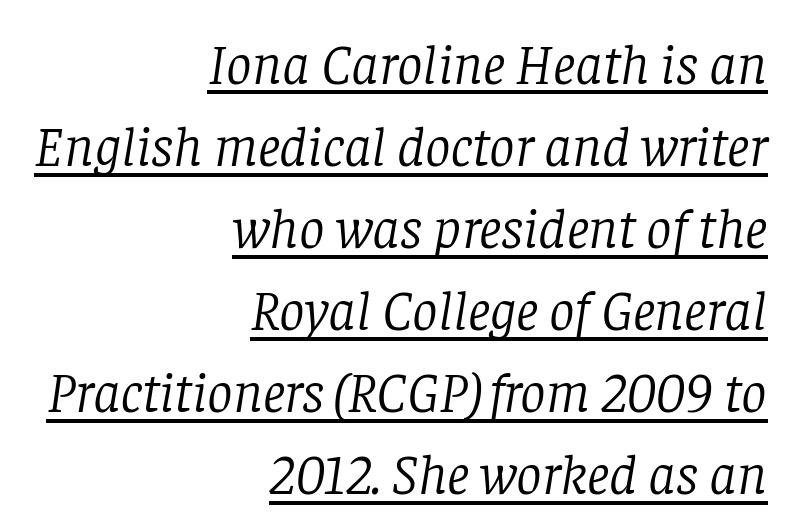
Q: Is the text bold? A: No.
Q: Is the text italic (slanted)? A: Yes, it leans right by about 8 degrees.
Q: Is the typeface a serif or a sans-serif typeface? A: Serif.
Q: Is the text underlined? A: Yes.
Q: How is the paragraph aligned? A: Right-aligned.
Q: Is the spacing between letters normal or unusually wide? A: Normal.
Q: Is the spacing between lines tight, normal or loose? A: Normal.
Q: Width (condensed, normal, or wide)? A: Normal.
Q: Stroke contrast? A: Low.
Q: x-height? A: Large.
Q: Monospaced? A: No.
